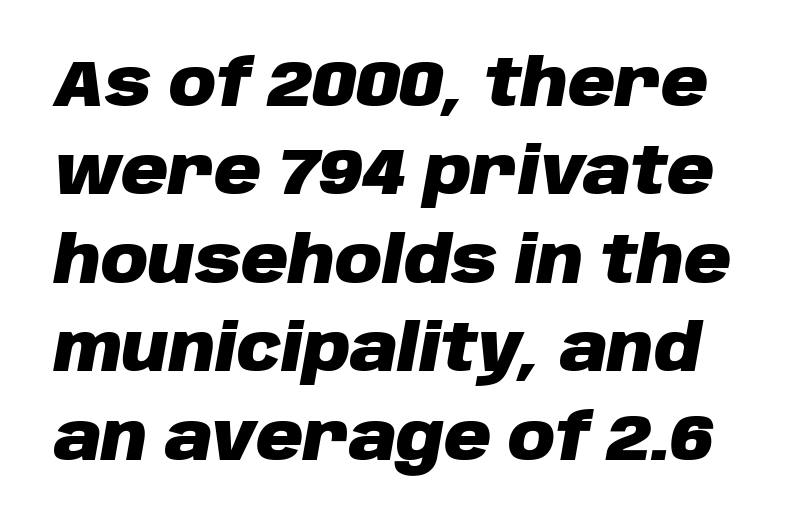
One glance says typical: line gaps are just what's usual. These lines carry a lot of weight — the face is fully bold. There's an unmistakable incline to the writing here. Check the space under the baseline: it is left empty. The letters advance in unequal steps, a hallmark of proportional type.
